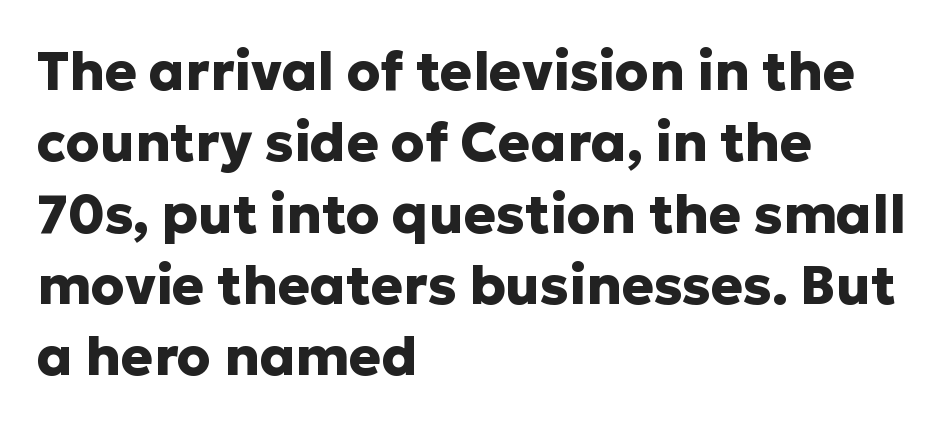
{"serif": "no", "italic": "no", "bold": "yes", "weight": "heavy", "width": "normal", "stroke_contrast": "low", "x_height": "medium", "monospaced": "no", "underline": "no", "align": "left", "line_spacing": "normal", "line_spacing_ratio": 1.32, "letter_spacing": "normal", "letter_spacing_em": 0.0, "glyph_px": 54}
